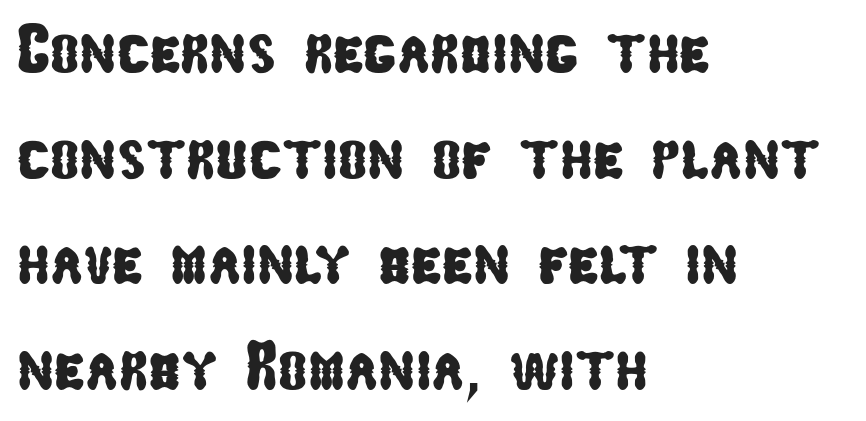
The rendering keeps characters at their native spacing. The passage is arranged the way most books set body copy — flush left. You could not count columns in this text — the font is proportionally spaced. Reading down the column, the eye jumps a familiar distance to each next line. Plain, unruled lines of type. This is sans-serif lettering, the kind often seen on screens and signage.
